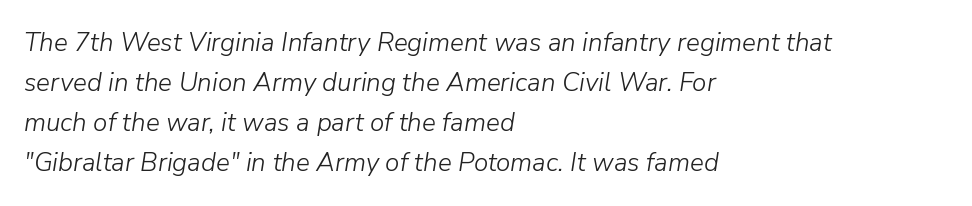
The image shows 26 px text type, italic (leaning right); set left-aligned, normal line spacing (1.54x), normal letter spacing, not underlined.
